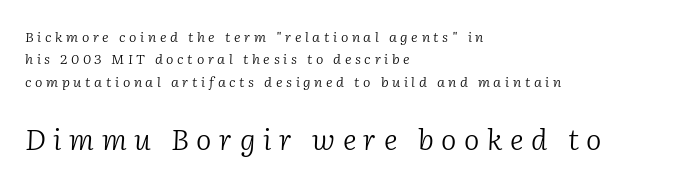
Q: Is the text bold? A: No.
Q: Is the text italic (slanted)? A: Yes, it leans right by about 2 degrees.
Q: Is the typeface a serif or a sans-serif typeface? A: Serif.
Q: Is the text underlined? A: No.
Q: How is the paragraph aligned? A: Left-aligned.
Q: Is the spacing between letters normal or unusually wide? A: Unusually wide.
Q: Is the spacing between lines tight, normal or loose? A: Normal.
Q: Which block of text is set in a larger size, the first (top) or the second (bottom)? A: The second (bottom) one.
Q: Width (condensed, normal, or wide)? A: Normal.
Q: Stroke contrast? A: Low.
Q: x-height? A: Medium.
Q: Monospaced? A: No.
